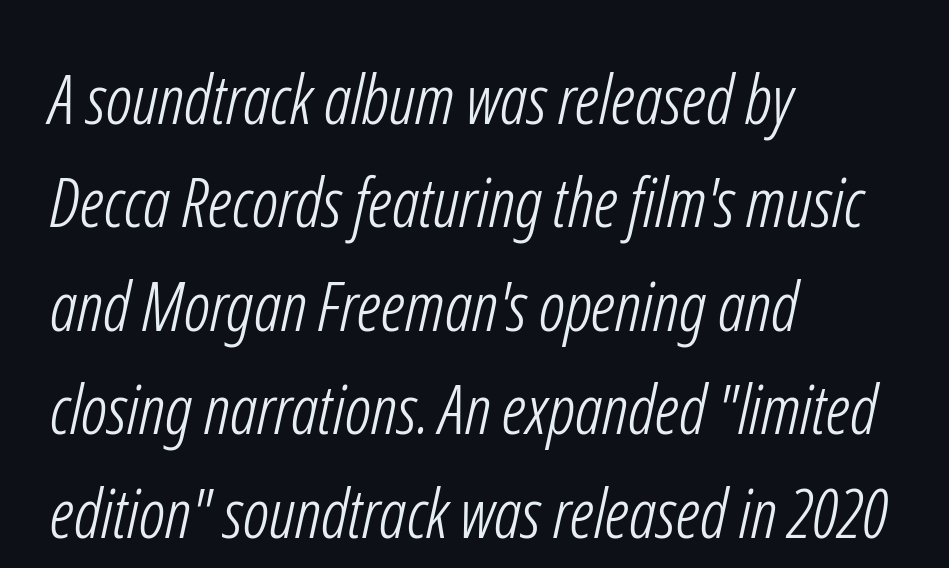
Bold? No — there's no thickening of the strokes. Whoever set this chose a conventional vertical rhythm. This sample has the flowing, uneven cadence of proportional lettering. The letterforms sit shoulder to shoulder at normal distance. Check under the words: just untouched page.
